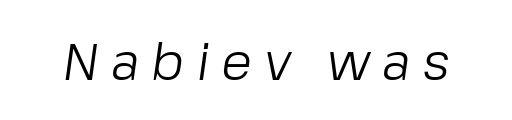
The rendering uses natural spacing where letterforms have individual widths. Looking at the ascenders, they clearly lean. The typeface has the unassuming heft of standard copy or less. The letterforms stand isolated, each surrounded by extra space. Type without underlining.
